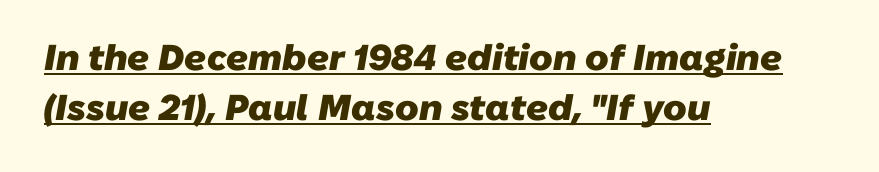
{"serif": "no", "bold": "yes", "weight": "heavy", "width": "normal", "stroke_contrast": "low", "x_height": "medium", "monospaced": "no", "underline": "yes", "align": "left", "line_spacing": "normal", "line_spacing_ratio": 1.38, "letter_spacing": "normal", "letter_spacing_em": 0.0, "glyph_px": 36}
